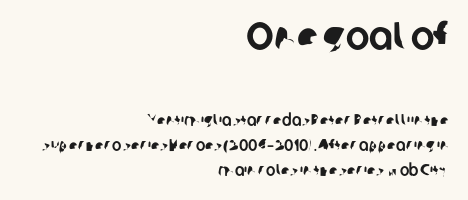
The image shows 40 px sans-serif type; set right-aligned, normal line spacing (1.56x), normal letter spacing, not underlined; the first (top) block is 2.5x larger; low stroke contrast and a medium x-height.
